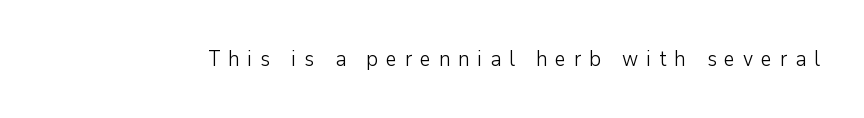
{"italic": "no", "bold": "no", "underline": "no", "letter_spacing": "wide", "letter_spacing_em": 0.38, "glyph_px": 21}
